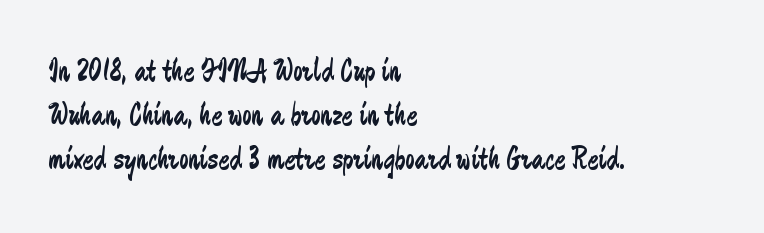
{"serif": "no", "bold": "no", "weight": "regular", "width": "condensed", "stroke_contrast": "low", "x_height": "small", "monospaced": "no", "underline": "no", "align": "left", "line_spacing": "normal", "line_spacing_ratio": 1.34, "letter_spacing": "normal", "letter_spacing_em": 0.0, "glyph_px": 33}
